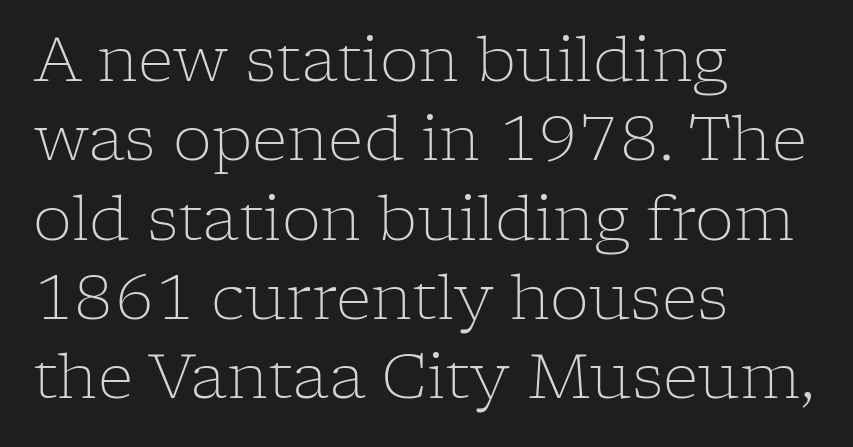
The image shows 62 px light serif type, upright; set left-aligned, normal line spacing (1.28x), normal letter spacing, not underlined; low stroke contrast and a medium x-height.
